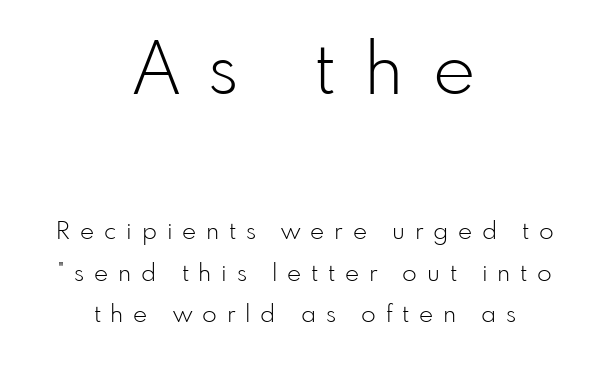
Q: Is the text bold? A: No.
Q: Is the text italic (slanted)? A: No, it is upright.
Q: Is the typeface a serif or a sans-serif typeface? A: Sans-serif.
Q: Is the text underlined? A: No.
Q: How is the paragraph aligned? A: Centered.
Q: Is the spacing between letters normal or unusually wide? A: Unusually wide.
Q: Which block of text is set in a larger size, the first (top) or the second (bottom)? A: The first (top) one.
Q: Width (condensed, normal, or wide)? A: Normal.
Q: Stroke contrast? A: Low.
Q: x-height? A: Small.
Q: Monospaced? A: No.
